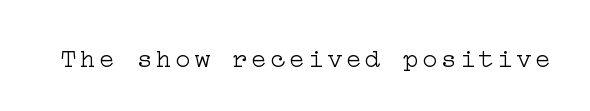
Q: Is the text bold? A: No.
Q: Is the text italic (slanted)? A: No, it is upright.
Q: Is the text underlined? A: No.
